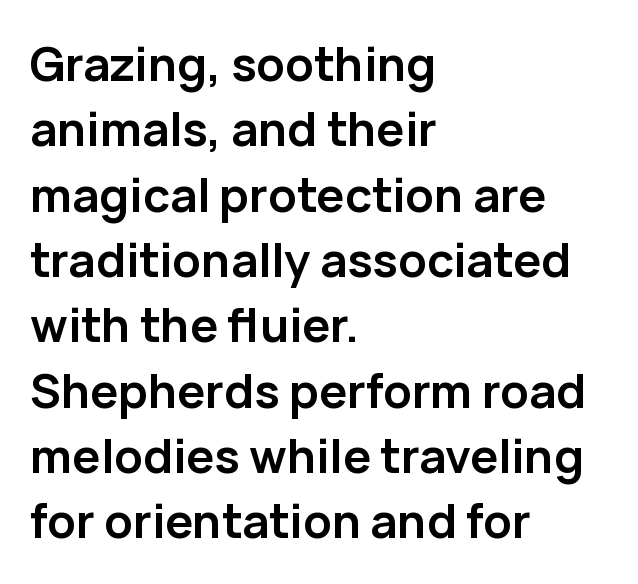
Q: Is the text bold? A: Yes.
Q: Is the text italic (slanted)? A: No, it is upright.
Q: Is the typeface a serif or a sans-serif typeface? A: Sans-serif.
Q: Is the text underlined? A: No.
Q: How is the paragraph aligned? A: Left-aligned.
Q: Is the spacing between letters normal or unusually wide? A: Normal.
Q: Is the spacing between lines tight, normal or loose? A: Normal.
Q: Width (condensed, normal, or wide)? A: Normal.
Q: Stroke contrast? A: Low.
Q: x-height? A: Medium.
Q: Monospaced? A: No.
